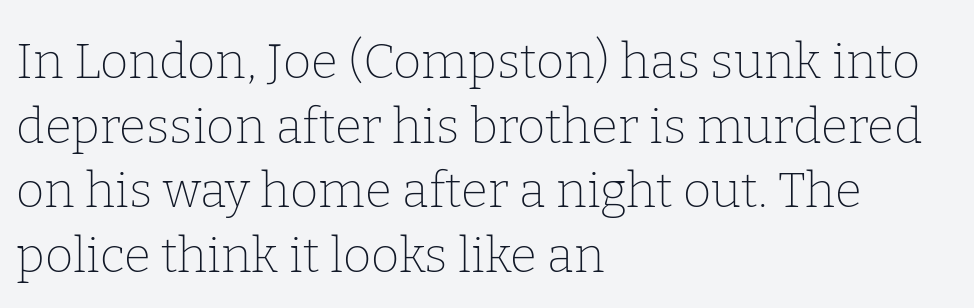
Q: Is the text bold? A: No.
Q: Is the text italic (slanted)? A: No, it is upright.
Q: Is the typeface a serif or a sans-serif typeface? A: Serif.
Q: Is the text underlined? A: No.
Q: How is the paragraph aligned? A: Left-aligned.
Q: Is the spacing between letters normal or unusually wide? A: Normal.
Q: Is the spacing between lines tight, normal or loose? A: Normal.
Q: Width (condensed, normal, or wide)? A: Normal.
Q: Stroke contrast? A: Low.
Q: x-height? A: Medium.
Q: Monospaced? A: No.
